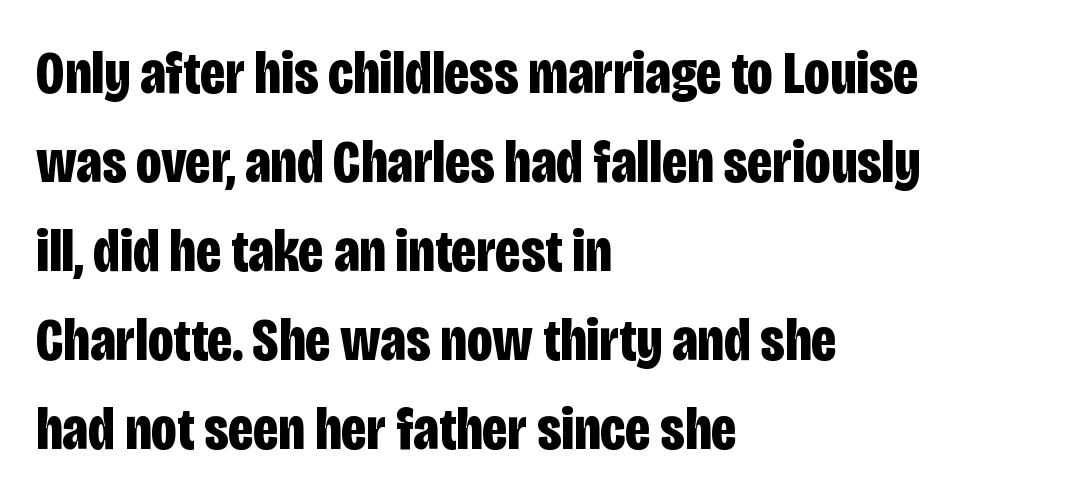
The image shows 61 px bold, condensed sans-serif type, upright; set left-aligned, normal line spacing (1.46x), normal letter spacing, not underlined; low stroke contrast and a large x-height.
